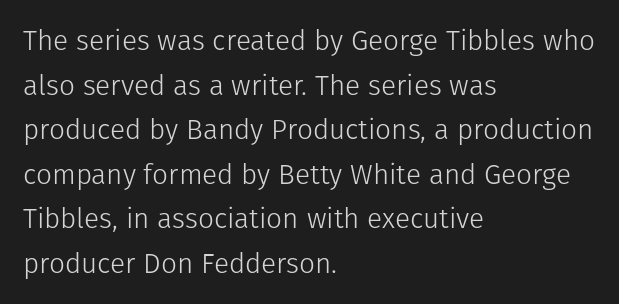
One glance says typical: line gaps are just what's usual. Layout note: lines flush left. I'd call this a sans setting — the letters go barefoot. Check the space under the baseline: it is left empty.
